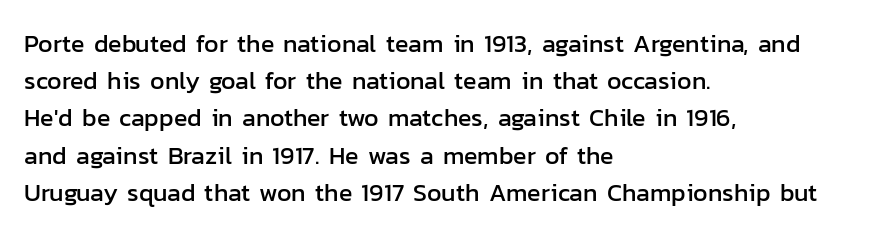
Designer's note — italics off, roman on. Compared with typical paragraphs, the rows here are spaced about the same. No word sits above an underline. Left-aligned paragraph, ragged on the right. This sample uses plain, unmodified letter spacing.
